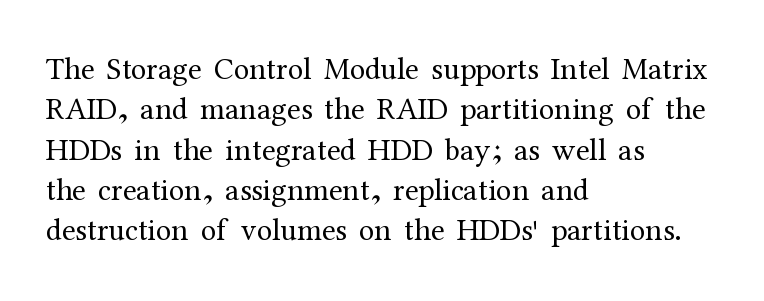
The tracking reads as untouched default to a designer's eye. Is the type heavy? It reads as light-to-regular instead. No word sits above an underline. The letters advance in unequal steps, a hallmark of proportional type. To sum up the face: it has serifs.
